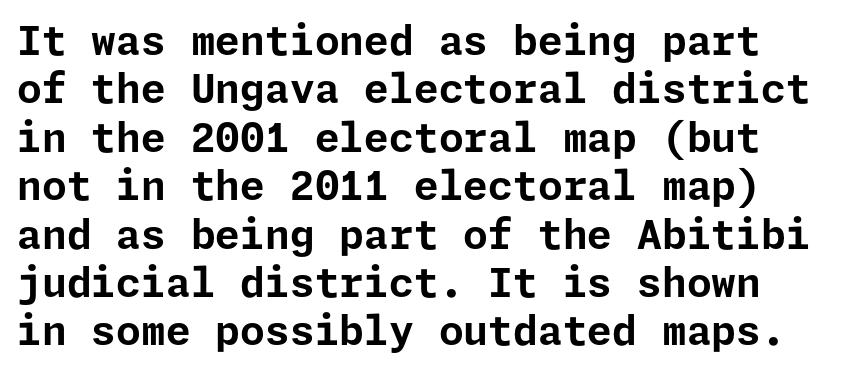
Are there feet on the stems? There aren't — it's a sans. This sample uses an upright cut, with every glyph sitting square on the baseline. Each word holds together tightly as a unit, with standard inter-letter gaps. Quick note: underline off. The font is running at its bold setting.
